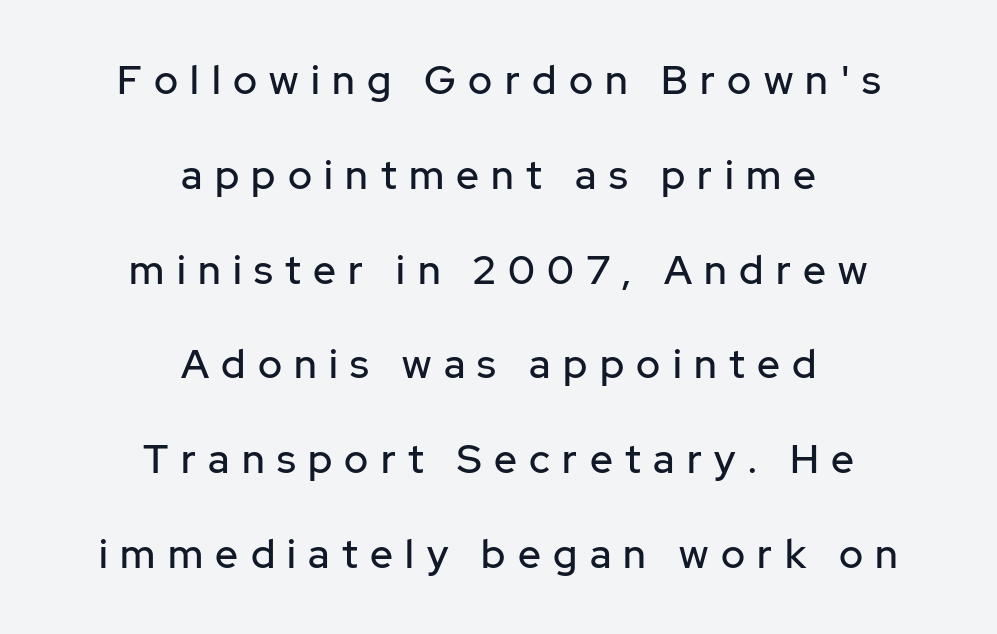
Descenders are the only things crossing below the line. Leftover space on each line is divided equally before and after the words. Font category for this specimen: sans-serif. The type is letterspaced generously, with wide tracking. Students, observe: this is what heavily led, spacious text looks like.
